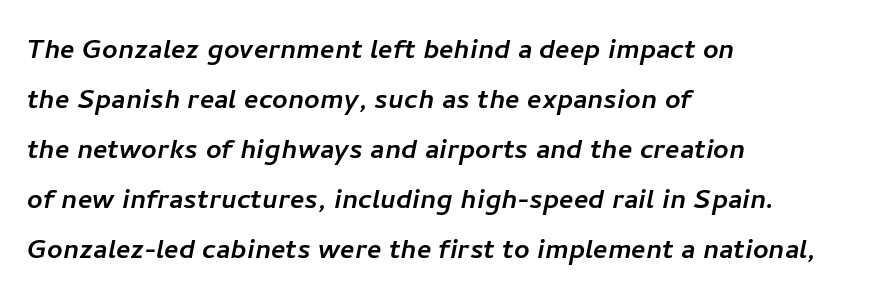
Q: Is the typeface a serif or a sans-serif typeface? A: Sans-serif.
Q: Is the text underlined? A: No.
Q: How is the paragraph aligned? A: Left-aligned.
Q: Is the spacing between letters normal or unusually wide? A: Normal.
Q: Is the spacing between lines tight, normal or loose? A: Normal.
Q: Width (condensed, normal, or wide)? A: Normal.
Q: Stroke contrast? A: Low.
Q: x-height? A: Medium.
Q: Monospaced? A: No.
